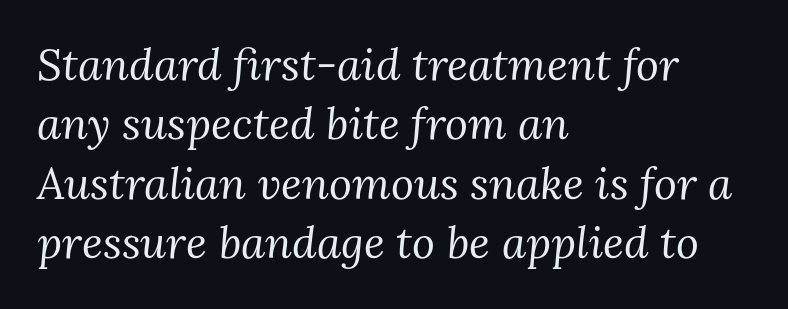
Q: Is the text bold? A: No.
Q: Is the text italic (slanted)? A: Yes, it leans right by about 3 degrees.
Q: Is the typeface a serif or a sans-serif typeface? A: Serif.
Q: Is the text underlined? A: No.
Q: How is the paragraph aligned? A: Left-aligned.
Q: Is the spacing between letters normal or unusually wide? A: Normal.
Q: Is the spacing between lines tight, normal or loose? A: Normal.
Q: Width (condensed, normal, or wide)? A: Normal.
Q: Stroke contrast? A: Medium.
Q: x-height? A: Medium.
Q: Monospaced? A: No.
